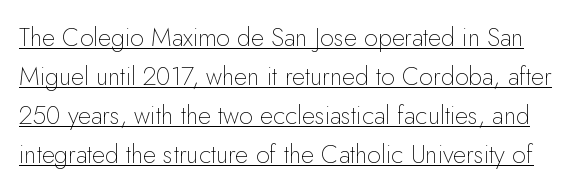
Q: Is the text bold? A: No.
Q: Is the text italic (slanted)? A: No, it is upright.
Q: Is the text underlined? A: Yes.
Q: Is the spacing between letters normal or unusually wide? A: Normal.
Q: Is the spacing between lines tight, normal or loose? A: Normal.
